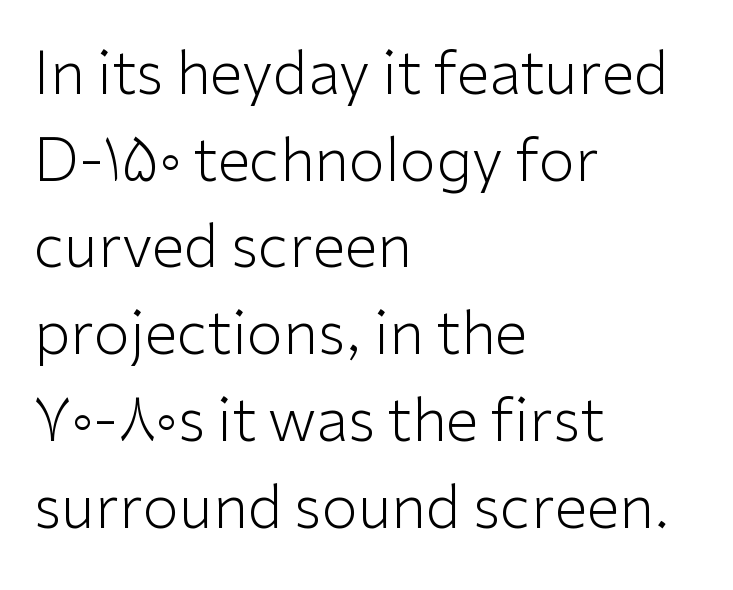
Short and long lines alike share a common starting point at left. Letterform terminals end flat and unadorned throughout the passage. Varying glyph widths throughout — classic text-font behaviour. This sample uses plain, unmodified letter spacing. Posture: straight, roman, zero tilt. Whoever set this chose a conventional vertical rhythm.
